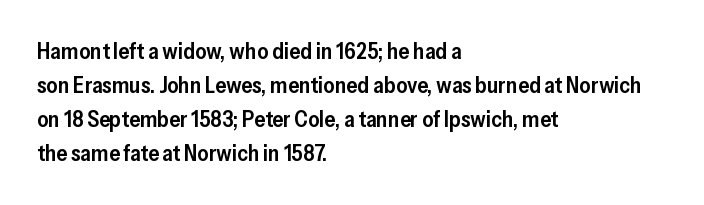
Q: Is the text bold? A: Semi-bold.
Q: Is the text italic (slanted)? A: No, it is upright.
Q: Is the text underlined? A: No.
Q: How is the paragraph aligned? A: Left-aligned.
Q: Is the spacing between letters normal or unusually wide? A: Normal.
Q: Is the spacing between lines tight, normal or loose? A: Normal.
